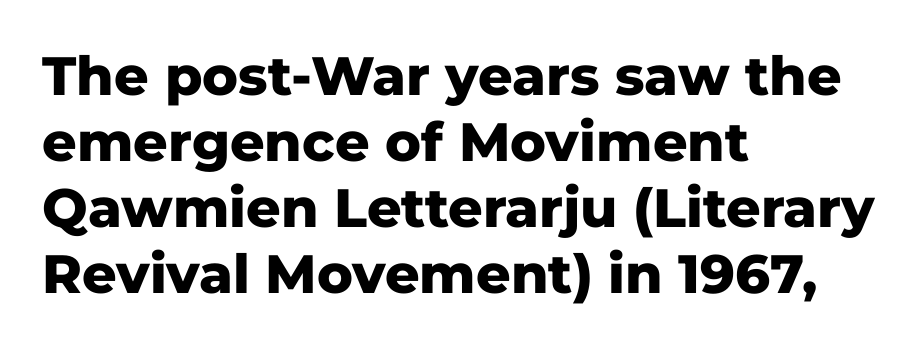
The image shows 54 px heavy sans-serif type, upright; set left-aligned, line spacing 1.22x, normal letter spacing, not underlined; low stroke contrast and a medium x-height.
